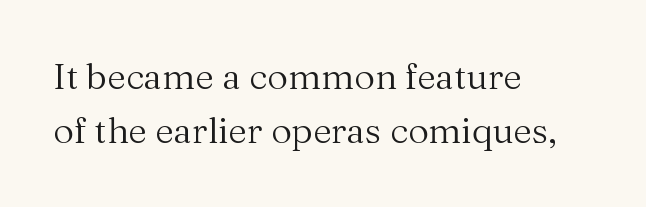
Q: Is the text bold? A: No.
Q: Is the text italic (slanted)? A: No, it is upright.
Q: Is the typeface a serif or a sans-serif typeface? A: Serif.
Q: Is the text underlined? A: No.
Q: How is the paragraph aligned? A: Left-aligned.
Q: Is the spacing between letters normal or unusually wide? A: Normal.
Q: Is the spacing between lines tight, normal or loose? A: Normal.
Q: Width (condensed, normal, or wide)? A: Normal.
Q: Stroke contrast? A: Medium.
Q: x-height? A: Medium.
Q: Monospaced? A: No.
